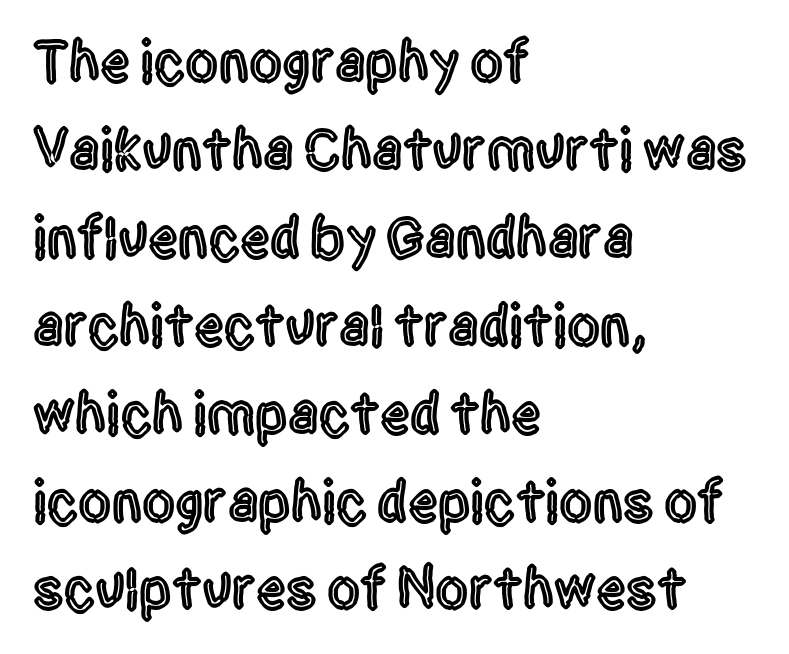
{"serif": "no", "italic": "no", "width": "condensed", "x_height": "large", "monospaced": "no", "underline": "no", "align": "left", "line_spacing": "normal", "line_spacing_ratio": 1.49, "letter_spacing": "normal", "letter_spacing_em": 0.0, "glyph_px": 59}
